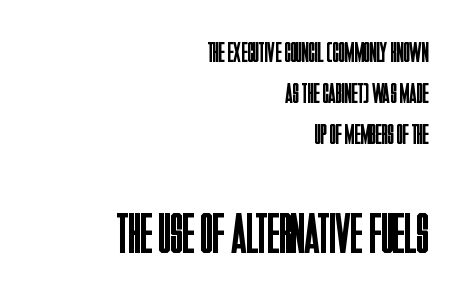
{"serif": "no", "italic": "no", "bold": "no", "weight": "regular", "width": "condensed", "stroke_contrast": "low", "x_height": "large", "monospaced": "no", "underline": "no", "align": "right", "line_spacing": "normal", "line_spacing_ratio": 1.47, "letter_spacing": "normal", "letter_spacing_em": 0.0, "larger_block": "second", "size_ratio": 2.04, "glyph_px": 57}
